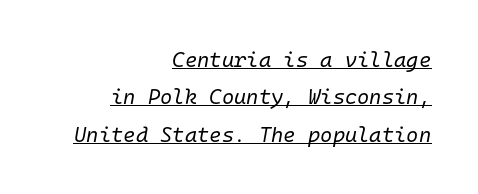
Q: Is the text bold? A: No.
Q: Is the text italic (slanted)? A: Yes, it leans right by about 10 degrees.
Q: Is the text underlined? A: Yes.
Q: How is the paragraph aligned? A: Right-aligned.
Q: Is the spacing between letters normal or unusually wide? A: Normal.
